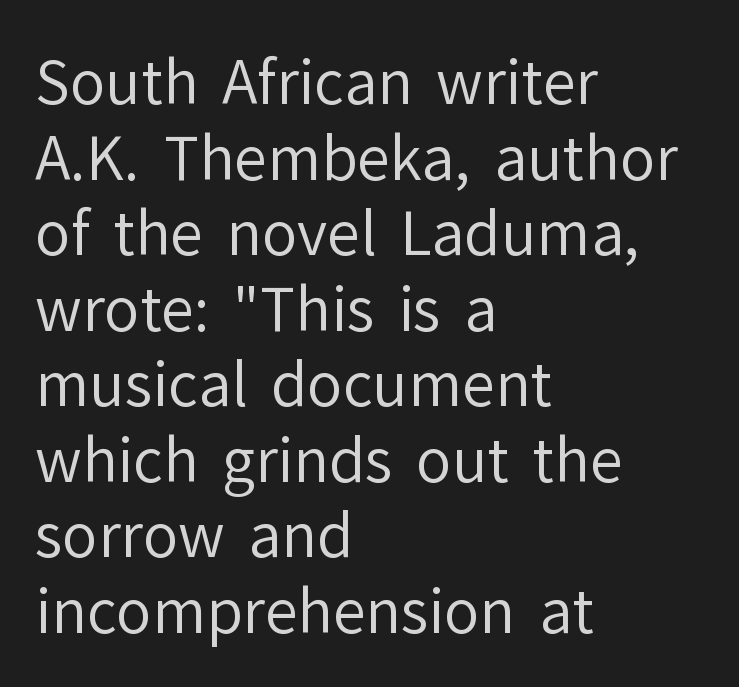
The image shows 59 px regular-weight sans-serif type, upright; set left-aligned, normal line spacing (1.28x), normal letter spacing, not underlined; low stroke contrast and a medium x-height.
